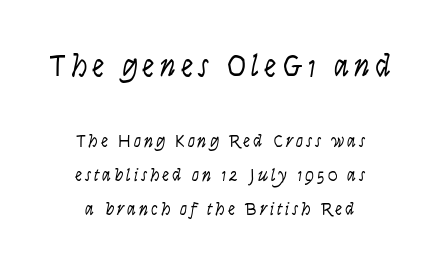
The image shows 31 px light, condensed sans-serif type; set centered, line spacing 1.89x, not underlined; the first (top) block is 1.72x larger; low stroke contrast and a large x-height.
